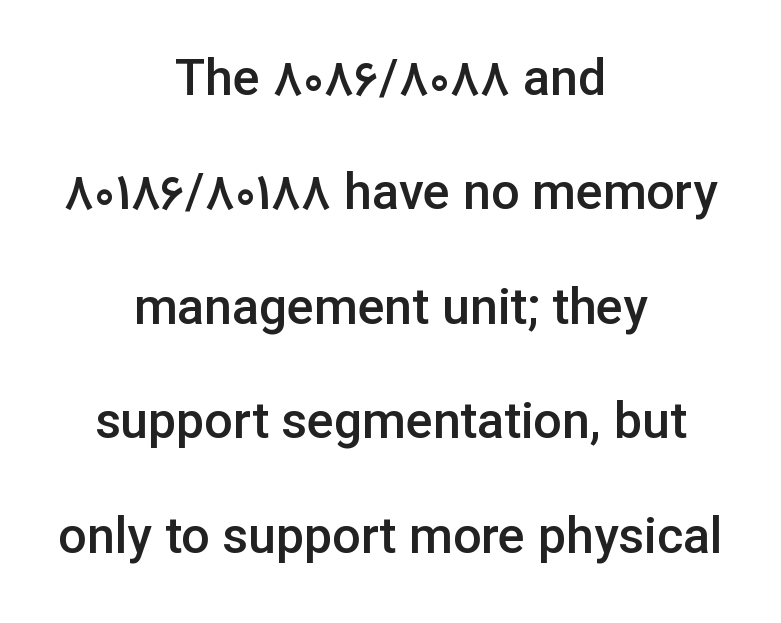
Q: Is the text bold? A: Semi-bold.
Q: Is the text italic (slanted)? A: No, it is upright.
Q: Is the typeface a serif or a sans-serif typeface? A: Sans-serif.
Q: Is the text underlined? A: No.
Q: How is the paragraph aligned? A: Centered.
Q: Is the spacing between letters normal or unusually wide? A: Normal.
Q: Is the spacing between lines tight, normal or loose? A: Loose.
Q: Width (condensed, normal, or wide)? A: Normal.
Q: Stroke contrast? A: Low.
Q: x-height? A: Medium.
Q: Monospaced? A: No.
